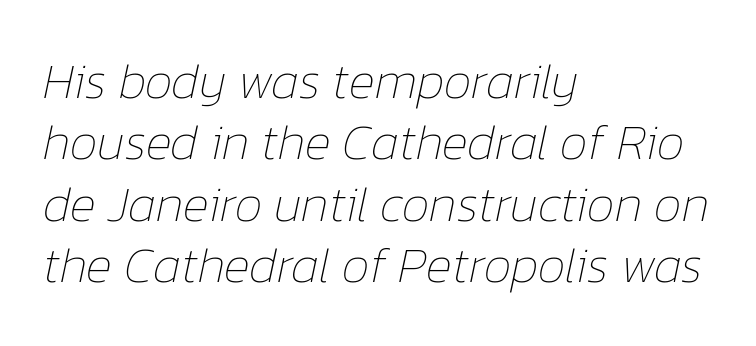
Just letters on the line, the space beneath them empty. The typesetting does not lean heavy: it is not bold. Teacher's note: observe the even left margin — that is flush-left alignment. These lines are rendered in a variable-pitch font. The text carries the slant typical of an italic or oblique font. The letters sit at their default tracking, neither squeezed nor spread.
